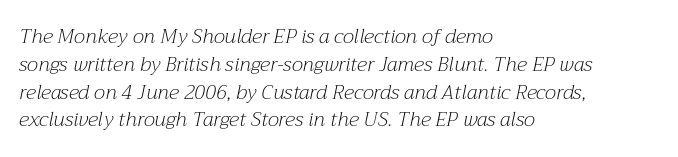
{"italic": "yes", "lean": "right", "slant_degrees": 12, "bold": "no", "underline": "no", "align": "left", "line_spacing": "normal", "line_spacing_ratio": 1.39, "letter_spacing": "normal", "letter_spacing_em": 0.0, "glyph_px": 20}
